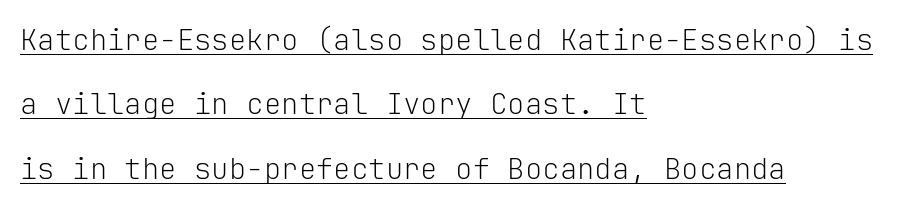
Q: Is the text bold? A: No.
Q: Is the text italic (slanted)? A: No, it is upright.
Q: Is the typeface a serif or a sans-serif typeface? A: Sans-serif.
Q: Is the text underlined? A: Yes.
Q: How is the paragraph aligned? A: Left-aligned.
Q: Is the spacing between letters normal or unusually wide? A: Normal.
Q: Is the spacing between lines tight, normal or loose? A: Loose.
Q: Width (condensed, normal, or wide)? A: Normal.
Q: Stroke contrast? A: Low.
Q: x-height? A: Medium.
Q: Monospaced? A: Yes.
